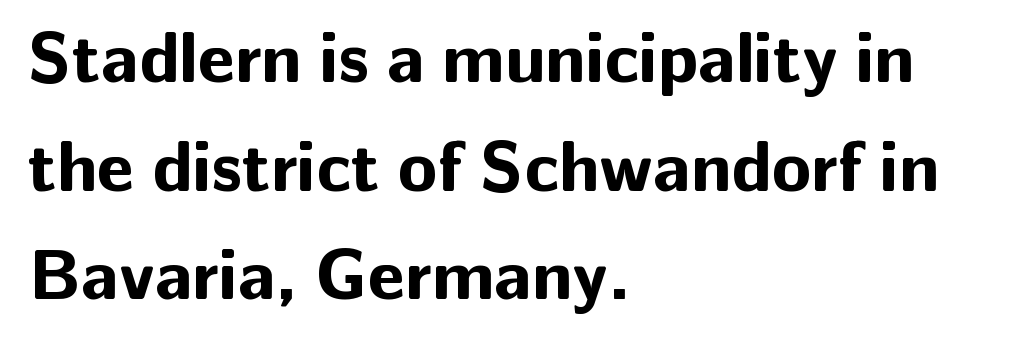
Its strokes are broad and dark, the hallmark of bold type. Do the characters align in a grid? No, the font is proportional. Each word holds together tightly as a unit, with standard inter-letter gaps. Posture: vertical. Caption: multi-line text, flush left, ragged right. The text was rendered using a sans face with plain stroke endings.
